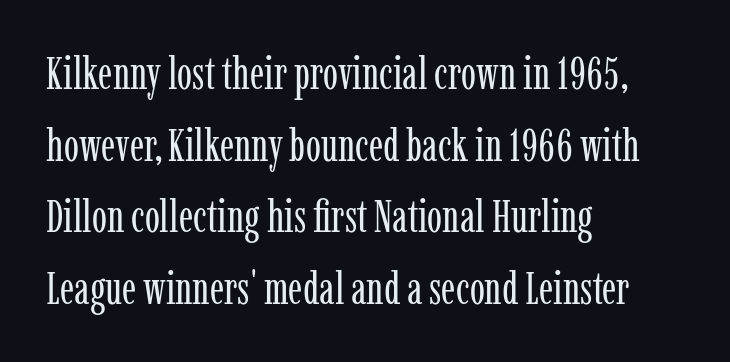
Only glyphs here, with clear space below each row. How would I describe the line gaps? Plain and ordinary. To sum up the face: it has serifs. How are the letters spaced? Ordinarily, with no added tracking.
